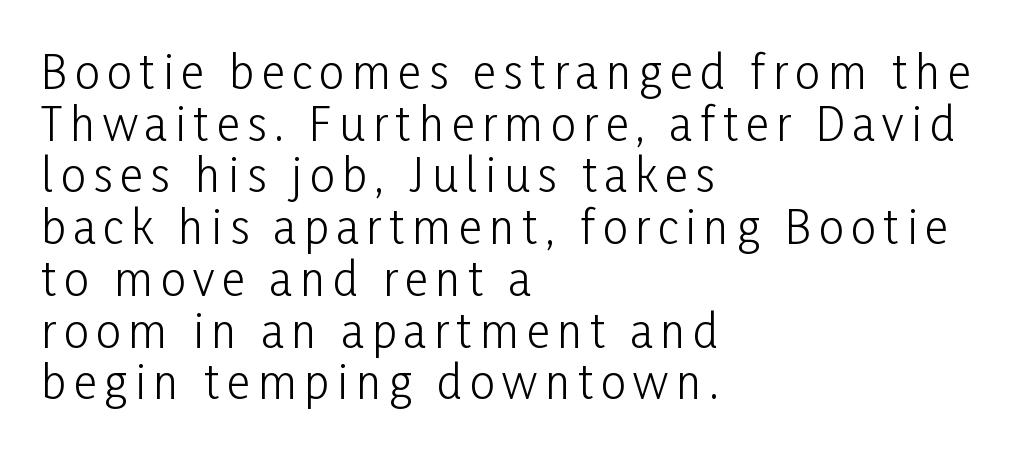
This is sans-serif lettering, the kind often seen on screens and signage. The characters are drawn with everyday or finer stroke widths. You could not count columns in this text — the font is proportionally spaced. It's the straight-up-and-down kind of type. The rendering uses a small line-height, squeezing the rows.
